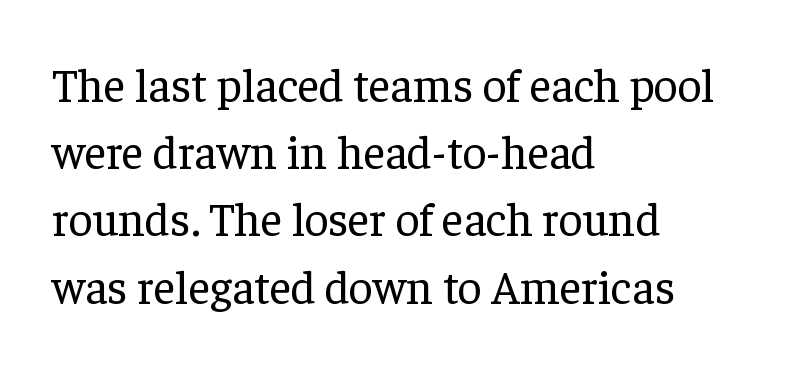
{"serif": "yes", "italic": "no", "bold": "no", "weight": "regular", "width": "normal", "stroke_contrast": "low", "x_height": "medium", "monospaced": "no", "underline": "no", "align": "left", "line_spacing": "normal", "line_spacing_ratio": 1.43, "letter_spacing": "normal", "letter_spacing_em": 0.0, "glyph_px": 47}
